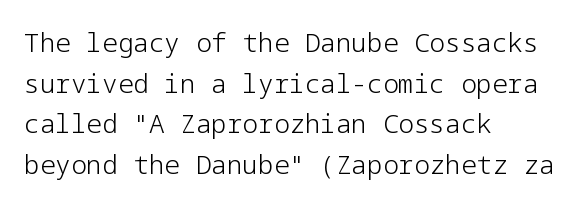
{"italic": "no", "bold": "no", "underline": "no", "align": "left", "line_spacing": "normal", "line_spacing_ratio": 1.56, "letter_spacing": "normal", "letter_spacing_em": 0.0, "glyph_px": 26}
